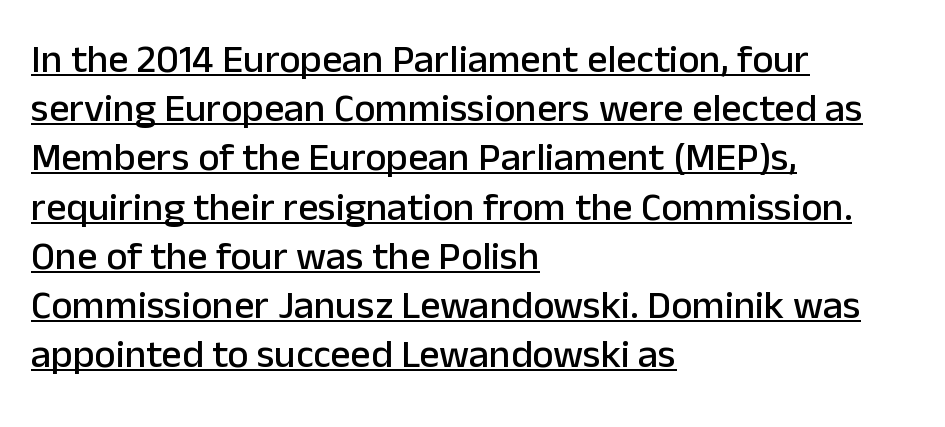
Q: Is the text italic (slanted)? A: No, it is upright.
Q: Is the typeface a serif or a sans-serif typeface? A: Sans-serif.
Q: Is the text underlined? A: Yes.
Q: How is the paragraph aligned? A: Left-aligned.
Q: Is the spacing between letters normal or unusually wide? A: Normal.
Q: Width (condensed, normal, or wide)? A: Normal.
Q: Stroke contrast? A: Low.
Q: x-height? A: Medium.
Q: Monospaced? A: No.
